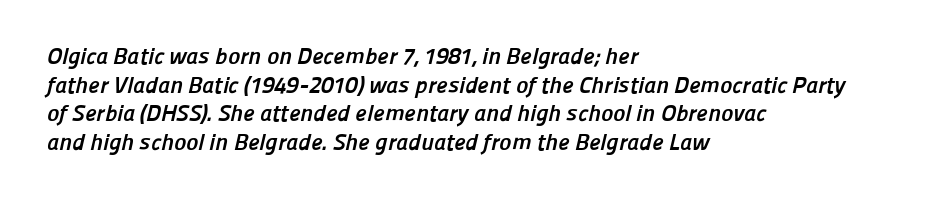
{"bold": "yes", "underline": "no", "align": "left", "line_spacing": "normal", "line_spacing_ratio": 1.25, "letter_spacing": "normal", "letter_spacing_em": 0.0, "glyph_px": 23}
